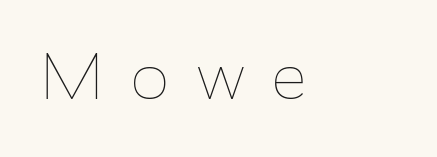
{"italic": "no", "bold": "no", "weight": "thin", "width": "normal", "stroke_contrast": "low", "x_height": "medium", "monospaced": "no", "underline": "no", "letter_spacing": "wide", "letter_spacing_em": 0.39, "glyph_px": 66}
